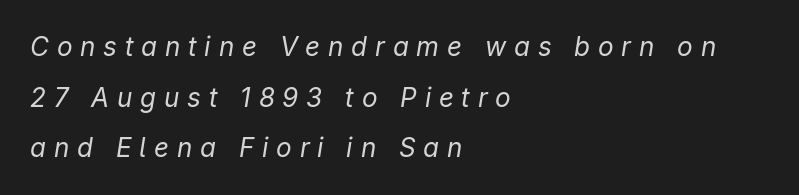
The image shows 26 px text type, italic (leaning right); set left-aligned, loose line spacing (1.95x), unusually wide letter spacing (+0.3 em), not underlined.
